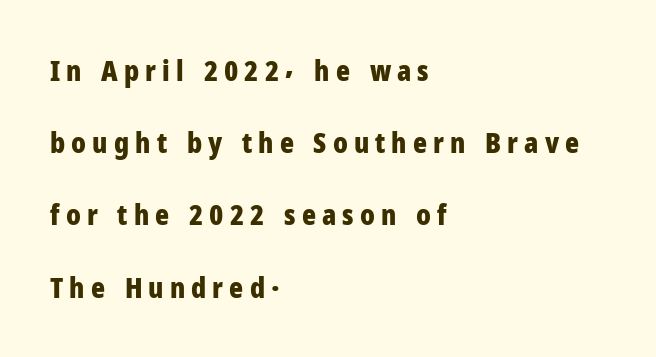
{"serif": "no", "italic": "no", "bold": "yes", "weight": "bold", "width": "condensed", "stroke_contrast": "low", "x_height": "medium", "monospaced": "no", "underline": "no", "align": "left", "line_spacing": "loose", "line_spacing_ratio": 2.49, "letter_spacing": "wide", "letter_spacing_em": 0.21, "glyph_px": 29}
